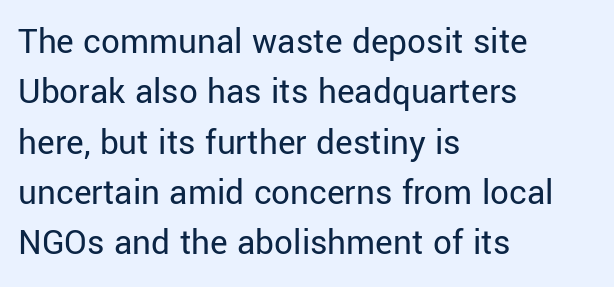
Inter-character spacing is left at the font's built-in metrics. Note: no serifs on the glyphs. Unbolded letterforms with no extra heft. The rendering uses natural spacing where letterforms have individual widths.
